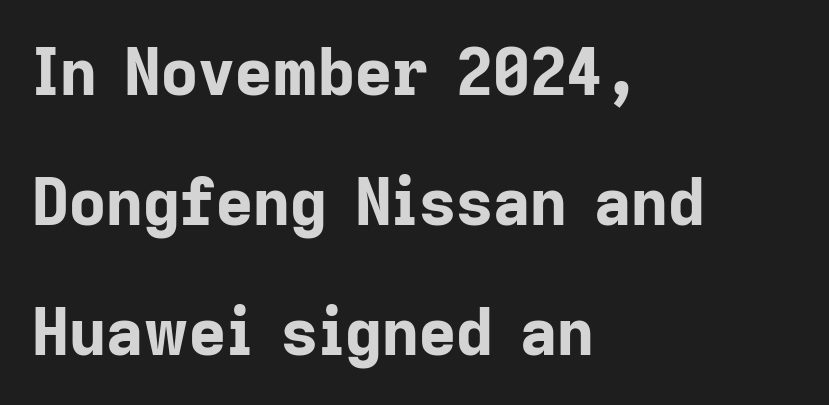
{"serif": "no", "italic": "no", "bold": "yes", "weight": "bold", "width": "normal", "stroke_contrast": "low", "x_height": "medium", "monospaced": "no", "underline": "no", "align": "left", "line_spacing": "loose", "line_spacing_ratio": 2.03, "letter_spacing": "normal", "letter_spacing_em": 0.0, "glyph_px": 64}
